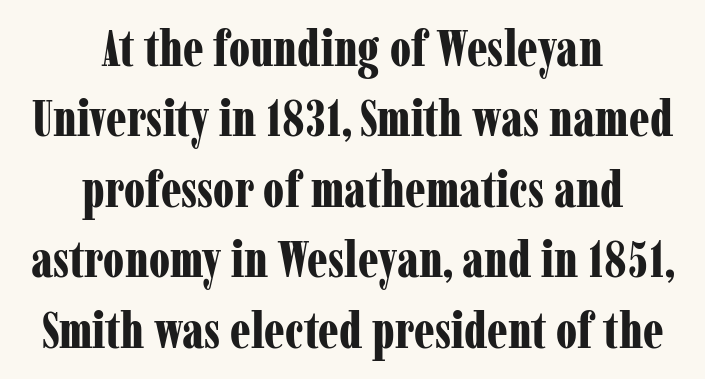
The gap between lines stays unmarked. These lines are rendered in a variable-pitch font. Horizontally, the lines are justified to the midpoint only. Tall strokes in this sample are plumb rather than angled. Line spacing here is normal.
